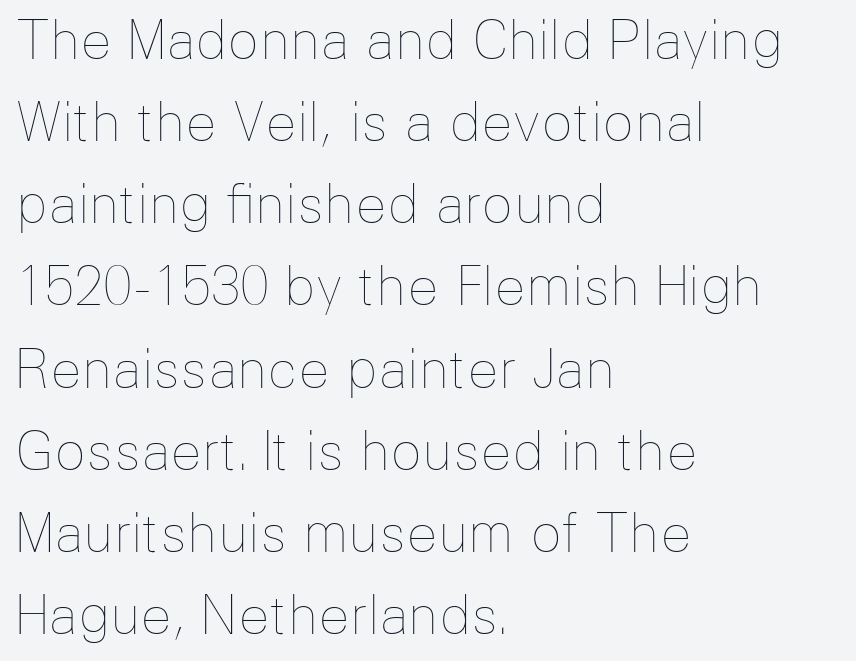
Q: Is the text bold? A: No.
Q: Is the text italic (slanted)? A: No, it is upright.
Q: Is the text underlined? A: No.
Q: How is the paragraph aligned? A: Left-aligned.
Q: Is the spacing between letters normal or unusually wide? A: Normal.
Q: Is the spacing between lines tight, normal or loose? A: Normal.
Q: Width (condensed, normal, or wide)? A: Normal.
Q: Stroke contrast? A: Low.
Q: x-height? A: Medium.
Q: Monospaced? A: No.
